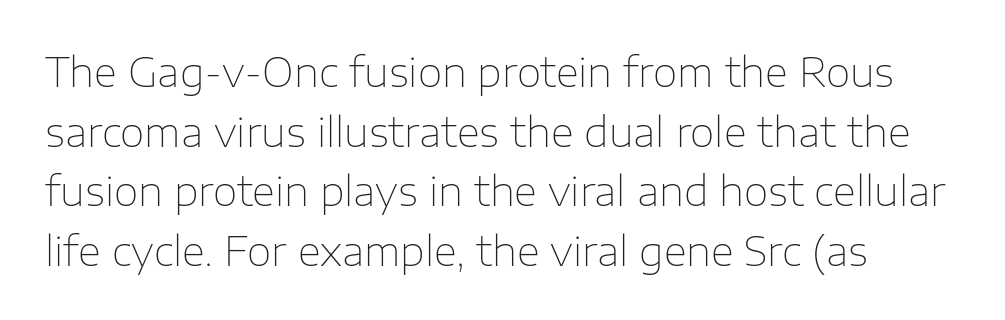
Nobody touched the tracking dial on this one. If you measured baseline to baseline, you'd find a middling distance. Unmarked baselines from the first word to the last. Horizontal alignment here is leftward, the default for most running prose. You could not count columns in this text — the font is proportionally spaced.
